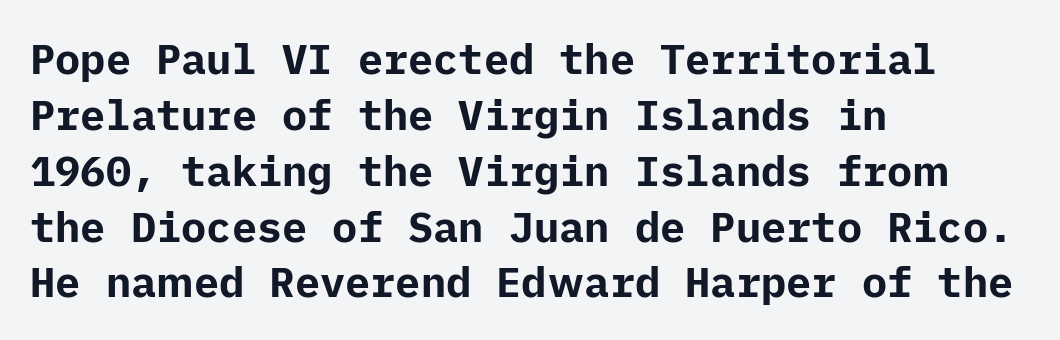
Unlike a traditional serif, this face leaves its strokes unadorned. Plain, unruled lines of type. Heavy, bold letterforms. If you drew a line through each stem, it would be perfectly vertical.
